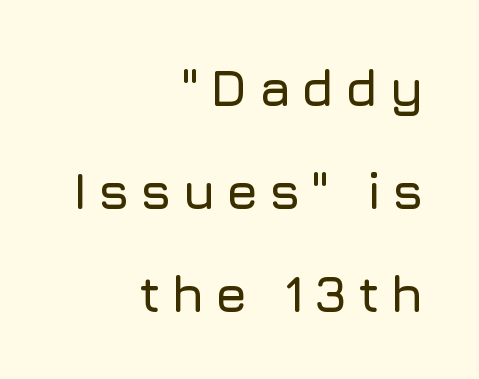
{"serif": "no", "italic": "no", "width": "normal", "stroke_contrast": "low", "x_height": "medium", "monospaced": "no", "underline": "no", "align": "right", "line_spacing": "loose", "line_spacing_ratio": 1.98, "glyph_px": 52}
